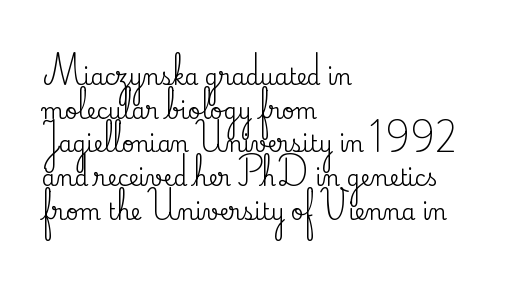
{"italic": "no", "underline": "no", "align": "left", "line_spacing": "normal", "line_spacing_ratio": 1.53, "letter_spacing": "normal", "letter_spacing_em": 0.0, "glyph_px": 22}
